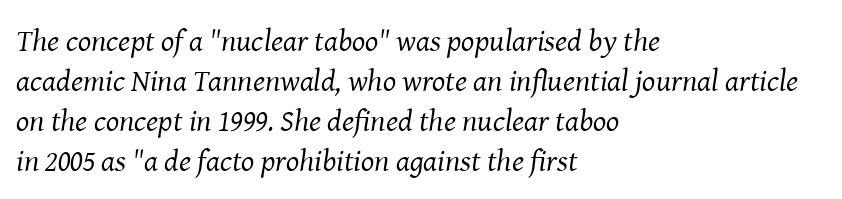
{"serif": "yes", "italic": "yes", "lean": "right", "slant_degrees": 8, "bold": "no", "weight": "regular", "width": "normal", "stroke_contrast": "medium", "x_height": "medium", "monospaced": "no", "underline": "no", "align": "left", "line_spacing": "normal", "line_spacing_ratio": 1.29, "letter_spacing": "normal", "letter_spacing_em": 0.0, "glyph_px": 31}
